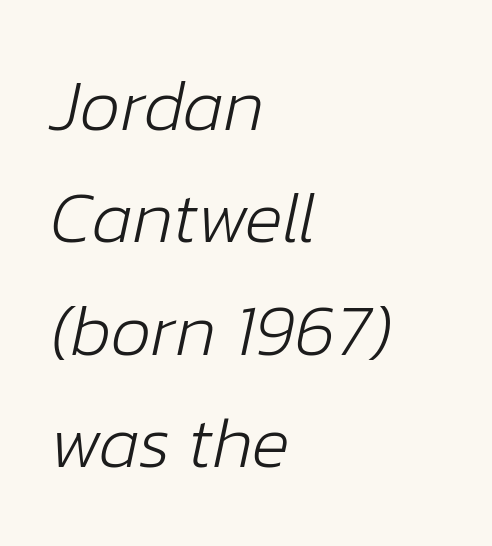
Here the designer chose a conventional face with non-uniform glyph widths. The lettering tilts uniformly, giving the passage an italic look. Short note: letters normally spaced. No extra ink here — the face is not bold. Has an underline been added? It has not. The passage is arranged the way most books set body copy — flush left.
